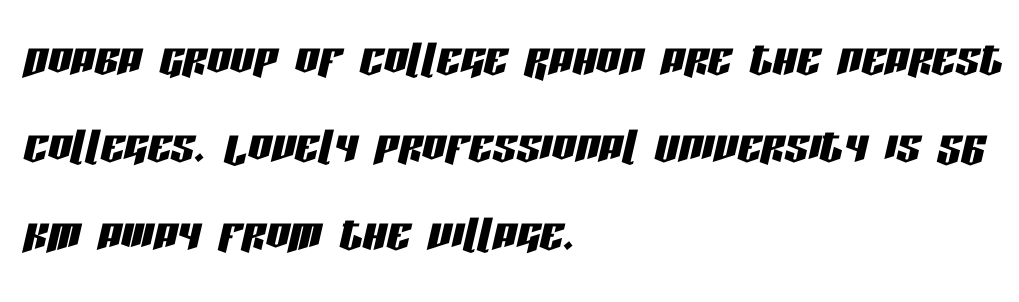
Q: Is the text italic (slanted)? A: Yes, it leans right by about 13 degrees.
Q: Is the text underlined? A: No.
Q: How is the paragraph aligned? A: Left-aligned.
Q: Is the spacing between letters normal or unusually wide? A: Normal.
Q: Is the spacing between lines tight, normal or loose? A: Normal.
Q: Width (condensed, normal, or wide)? A: Condensed.
Q: Stroke contrast? A: Low.
Q: x-height? A: Large.
Q: Monospaced? A: No.
